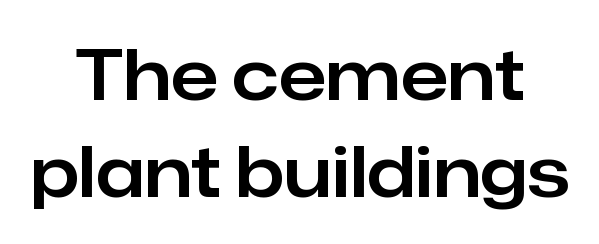
Q: Is the text italic (slanted)? A: No, it is upright.
Q: Is the typeface a serif or a sans-serif typeface? A: Sans-serif.
Q: Is the text underlined? A: No.
Q: How is the paragraph aligned? A: Centered.
Q: Is the spacing between letters normal or unusually wide? A: Normal.
Q: Is the spacing between lines tight, normal or loose? A: Normal.
Q: Width (condensed, normal, or wide)? A: Normal.
Q: Stroke contrast? A: Low.
Q: x-height? A: Medium.
Q: Monospaced? A: No.
